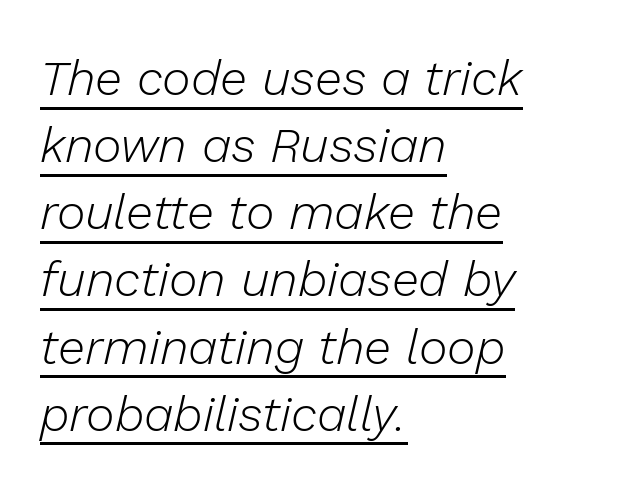
Q: Is the text bold? A: No.
Q: Is the text italic (slanted)? A: Yes, it leans right by about 13 degrees.
Q: Is the text underlined? A: Yes.
Q: How is the paragraph aligned? A: Left-aligned.
Q: Is the spacing between letters normal or unusually wide? A: Normal.
Q: Is the spacing between lines tight, normal or loose? A: Normal.
Q: Width (condensed, normal, or wide)? A: Normal.
Q: Stroke contrast? A: Low.
Q: x-height? A: Medium.
Q: Monospaced? A: No.
